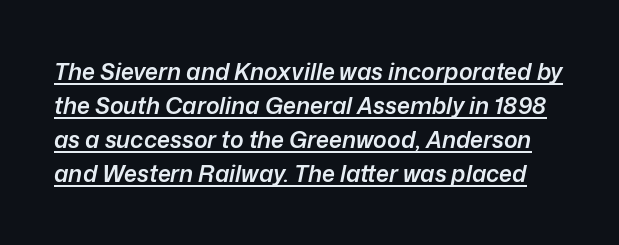
Nobody touched the tracking dial on this one. The font is running at a semibold setting, under full bold. Has an underline been added? It has. Posture: slanted. Rows of type keep a routine distance in the vertical direction.
